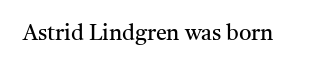
Q: Is the text bold? A: No.
Q: Is the text italic (slanted)? A: No, it is upright.
Q: Is the text underlined? A: No.
Q: Is the spacing between letters normal or unusually wide? A: Normal.
